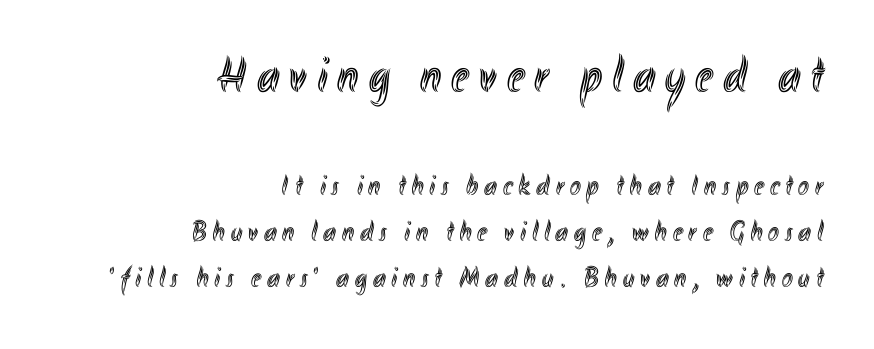
Q: Is the text italic (slanted)? A: Yes.
Q: Is the text underlined? A: No.
Q: How is the paragraph aligned? A: Right-aligned.
Q: Is the spacing between letters normal or unusually wide? A: Unusually wide.
Q: Is the spacing between lines tight, normal or loose? A: Normal.
Q: Which block of text is set in a larger size, the first (top) or the second (bottom)? A: The first (top) one.
Q: Width (condensed, normal, or wide)? A: Condensed.
Q: x-height? A: Small.
Q: Monospaced? A: No.
